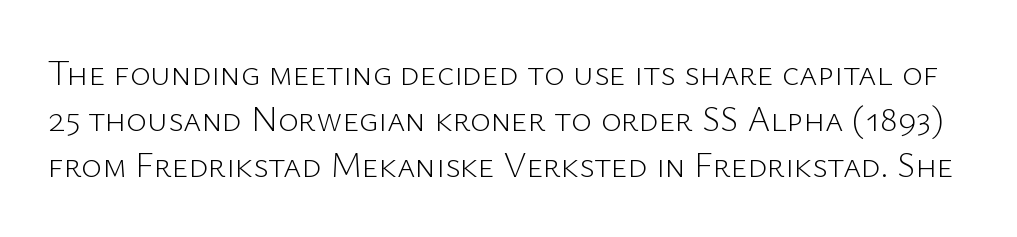
Q: Is the text bold? A: No.
Q: Is the text italic (slanted)? A: No, it is upright.
Q: Is the typeface a serif or a sans-serif typeface? A: Sans-serif.
Q: Is the text underlined? A: No.
Q: Is the spacing between letters normal or unusually wide? A: Normal.
Q: Is the spacing between lines tight, normal or loose? A: Normal.
Q: Width (condensed, normal, or wide)? A: Normal.
Q: Stroke contrast? A: Low.
Q: x-height? A: Medium.
Q: Monospaced? A: No.
